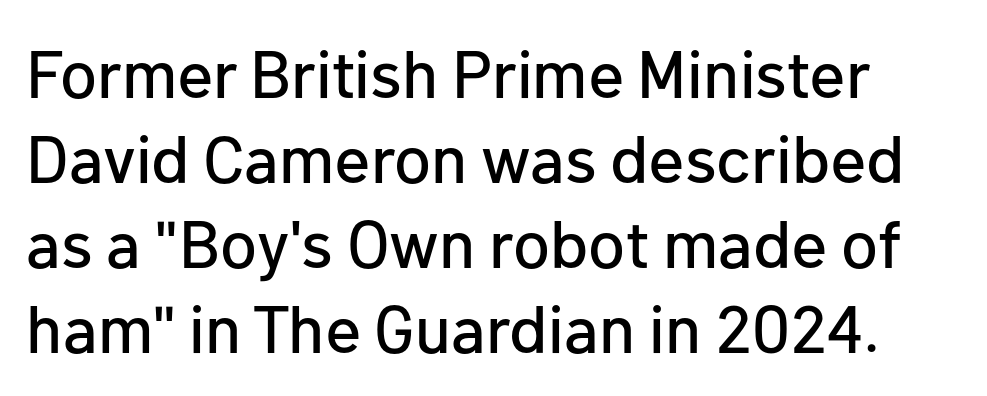
Spacing between characters is what you'd get straight out of the box. Reading down the column, the eye jumps a familiar distance to each next line. To sum up the face: it is a sans, with no serifs. The string is rendered with underlining switched off.
